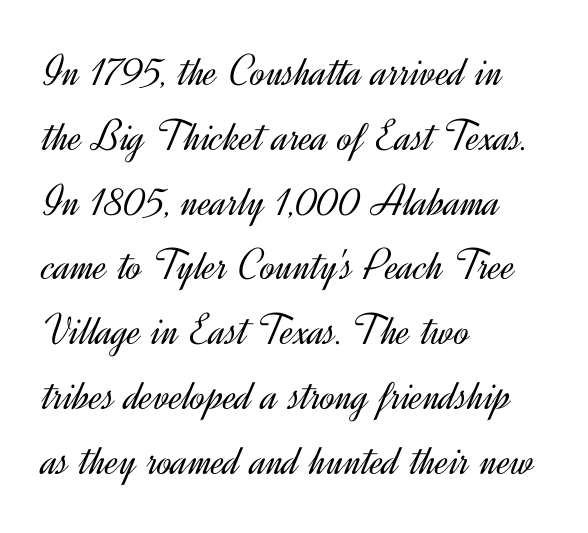
Q: Is the text bold? A: No.
Q: Is the text italic (slanted)? A: Yes.
Q: Is the typeface a serif or a sans-serif typeface? A: Sans-serif.
Q: Is the text underlined? A: No.
Q: How is the paragraph aligned? A: Left-aligned.
Q: Is the spacing between letters normal or unusually wide? A: Normal.
Q: Is the spacing between lines tight, normal or loose? A: Normal.
Q: Width (condensed, normal, or wide)? A: Normal.
Q: x-height? A: Small.
Q: Monospaced? A: No.
